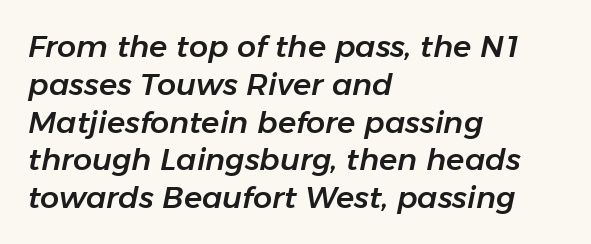
The image shows 30 px text type, italic (leaning right); set left-aligned, normal line spacing (1.26x), normal letter spacing, not underlined; low stroke contrast and a medium x-height.
